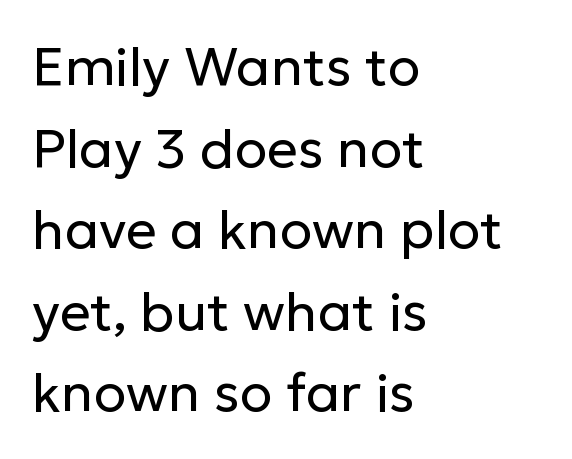
Typeset ragged right — the left edge is the straight one. What stands out about the letter spacing? Nothing — it is the standard amount. Grotesque or geometric, the face here clearly has no serifs. Think of a printed novel: that variable character pitch is what you see here. The line-height multiplier appears to be the usual default.
